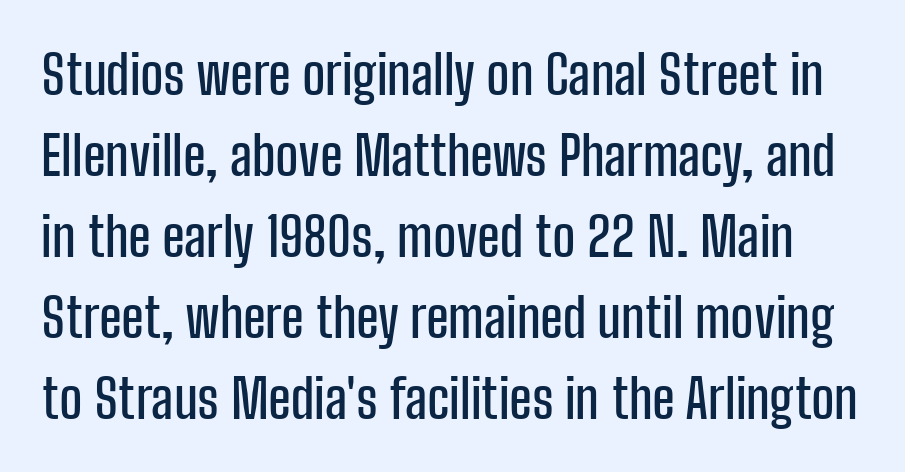
{"serif": "no", "italic": "no", "width": "condensed", "stroke_contrast": "low", "x_height": "medium", "monospaced": "no", "underline": "no", "line_spacing": "normal", "line_spacing_ratio": 1.5, "letter_spacing": "normal", "letter_spacing_em": 0.0, "glyph_px": 54}
